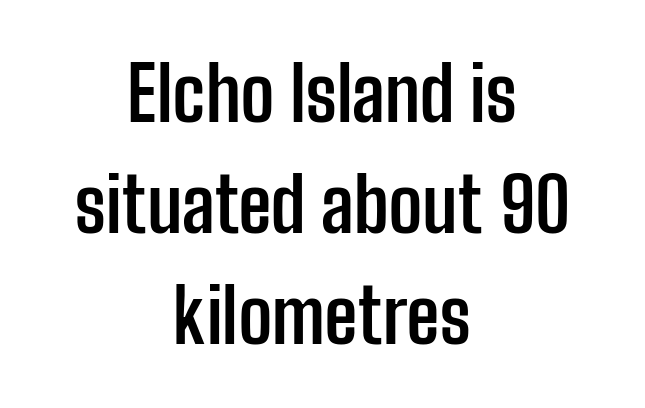
The image shows 75 px semibold, condensed sans-serif type, upright; set centered, normal line spacing (1.48x), normal letter spacing, not underlined; low stroke contrast and a medium x-height.
